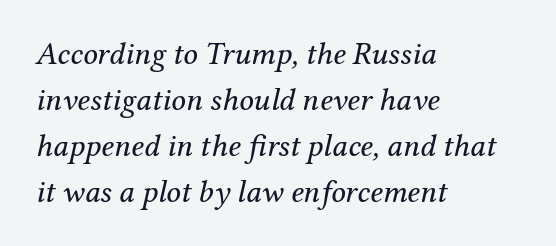
Slanted lettering throughout. One glance says typical: line gaps are just what's usual. This rendering employs a face with finishing strokes, i.e., a serif. Is the stroke heavy? The answer is a plain regular-or-lighter. The compositor pushed each line to the left boundary.
